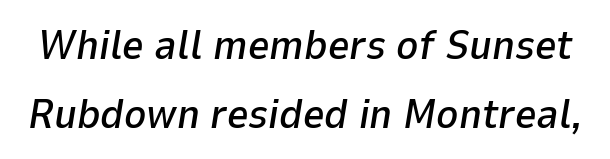
The space beneath each line is pristine and unruled. An italicized treatment has been applied to the whole sample. The letters sit at their default tracking, neither squeezed nor spread. The face used here is proportionally spaced, like ordinary book or web type.
